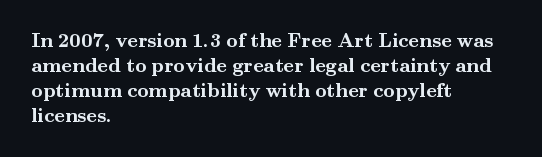
Q: Is the text bold? A: Yes.
Q: Is the text italic (slanted)? A: No, it is upright.
Q: Is the text underlined? A: No.
Q: How is the paragraph aligned? A: Left-aligned.
Q: Is the spacing between letters normal or unusually wide? A: Normal.
Q: Is the spacing between lines tight, normal or loose? A: Normal.
